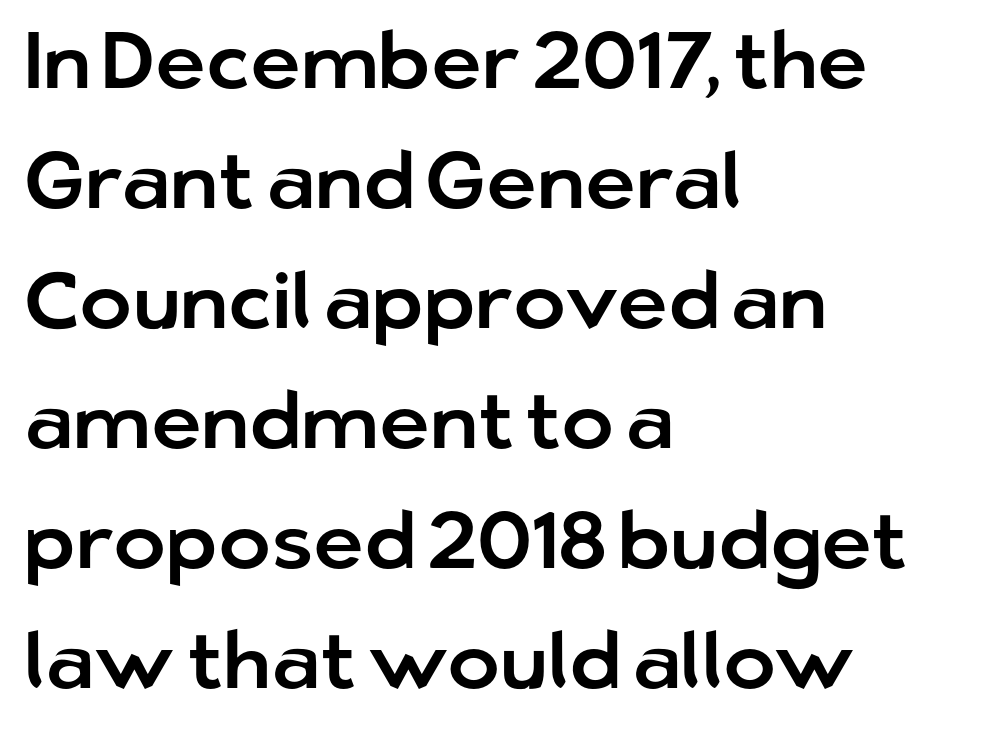
{"serif": "no", "italic": "no", "width": "normal", "stroke_contrast": "low", "x_height": "medium", "monospaced": "no", "underline": "no", "align": "left", "line_spacing": "normal", "line_spacing_ratio": 1.52, "letter_spacing": "normal", "letter_spacing_em": 0.0, "glyph_px": 79}
